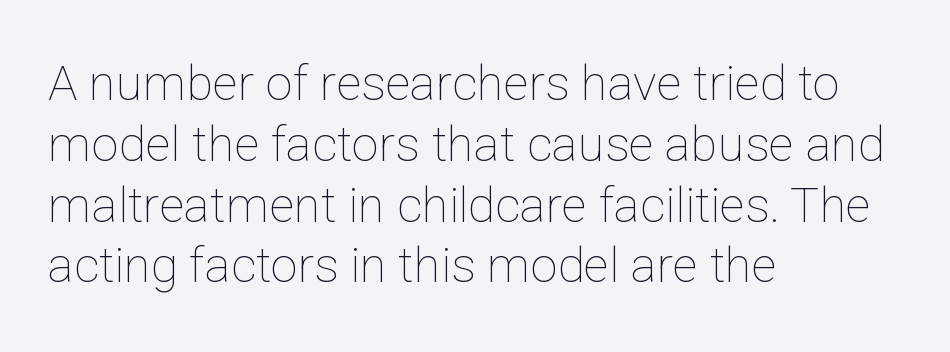
The image shows 49 px thin type, upright; set left-aligned, line spacing 1.24x, normal letter spacing, not underlined; low stroke contrast and a medium x-height.
